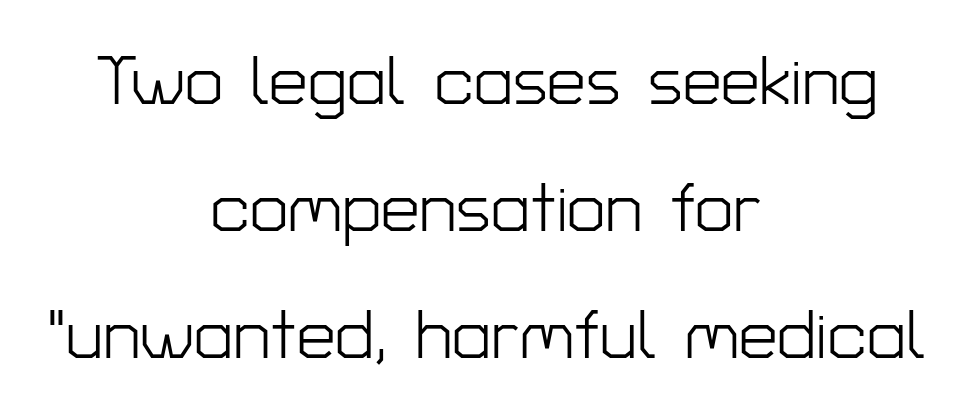
The image shows 69 px light sans-serif type, upright; set centered, line spacing 1.84x, normal letter spacing, not underlined; low stroke contrast and a medium x-height.
